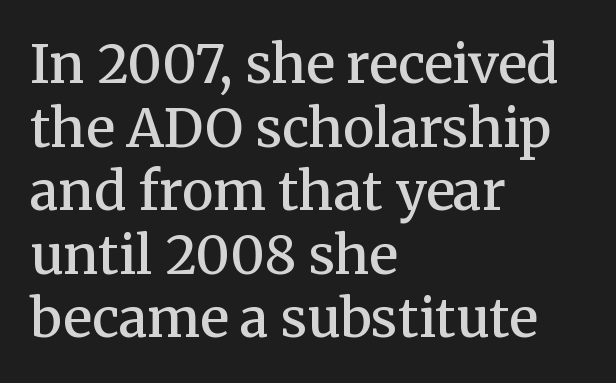
Every row of glyphs begins at an identical x-position on the left. Letterform terminals end in serifs throughout the passage. Letters rest on an invisible, unmarked baseline. Designer's note — italics off, roman on. Looks like regular typesetting: each glyph gets only the width it needs. Slightly chunky letters — semibold, I'd say, not full bold.
